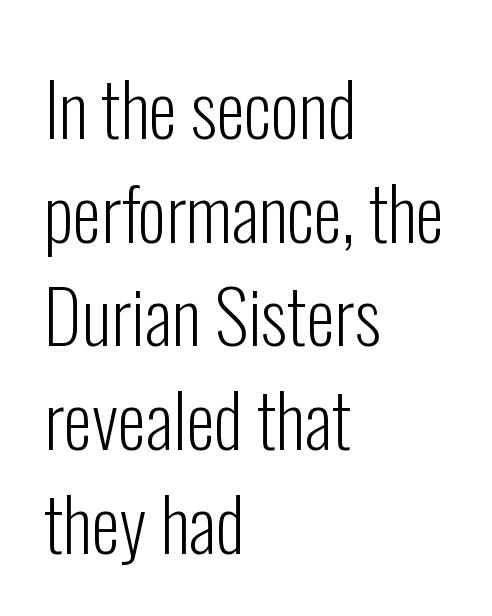
Q: Is the text bold? A: No.
Q: Is the text italic (slanted)? A: No, it is upright.
Q: Is the typeface a serif or a sans-serif typeface? A: Sans-serif.
Q: Is the text underlined? A: No.
Q: How is the paragraph aligned? A: Left-aligned.
Q: Is the spacing between letters normal or unusually wide? A: Normal.
Q: Is the spacing between lines tight, normal or loose? A: Normal.
Q: Width (condensed, normal, or wide)? A: Condensed.
Q: Stroke contrast? A: Low.
Q: x-height? A: Medium.
Q: Monospaced? A: No.
